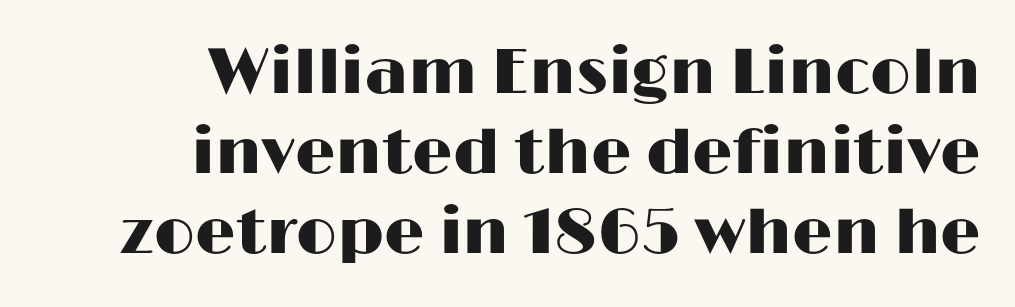
{"serif": "no", "italic": "no", "width": "wide", "stroke_contrast": "high", "x_height": "medium", "monospaced": "no", "underline": "no", "align": "right", "line_spacing": "normal", "line_spacing_ratio": 1.25, "letter_spacing": "normal", "letter_spacing_em": 0.0, "glyph_px": 64}
